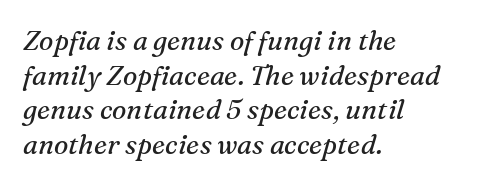
Summary of weight: not heavy and not bold. The strip under each line holds only bare page. In terms of leading, this rendering sits right in the middle. The tracking reads as untouched default to a designer's eye.
